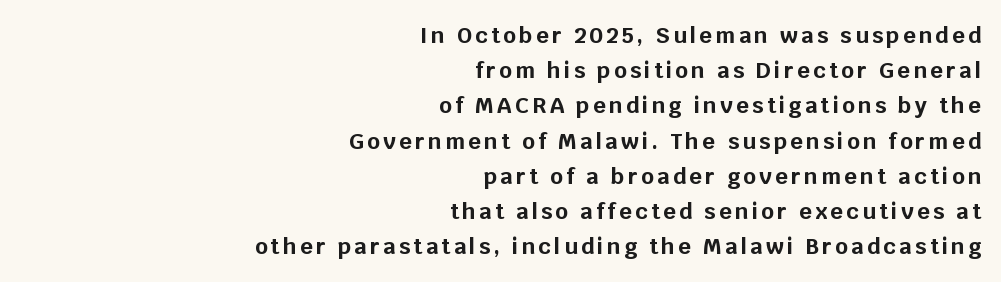
A flush-right, rag-left setting is used for this passage. The font is running at its bold setting. Rendered with straight, roman letterforms. Leading: standard.
